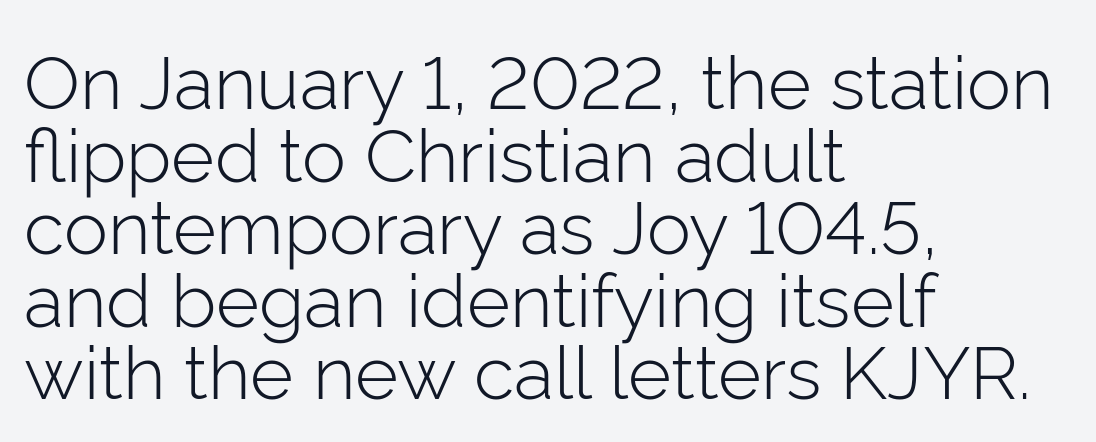
The image shows 74 px light sans-serif type, upright; set left-aligned, tight line spacing (0.98x), normal letter spacing, not underlined; low stroke contrast and a medium x-height.
